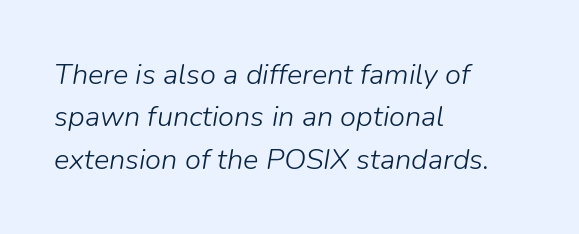
The image shows 29 px light type, italic (leaning right); set left-aligned, normal line spacing (1.46x), normal letter spacing, not underlined; low stroke contrast and a medium x-height.
